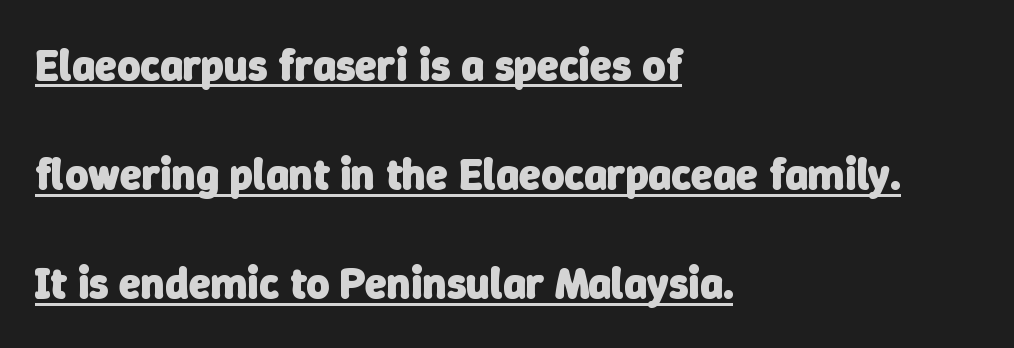
Q: Is the text bold? A: Yes.
Q: Is the typeface a serif or a sans-serif typeface? A: Sans-serif.
Q: Is the text underlined? A: Yes.
Q: How is the paragraph aligned? A: Left-aligned.
Q: Is the spacing between letters normal or unusually wide? A: Normal.
Q: Is the spacing between lines tight, normal or loose? A: Loose.
Q: Width (condensed, normal, or wide)? A: Normal.
Q: Stroke contrast? A: Low.
Q: x-height? A: Medium.
Q: Monospaced? A: No.
